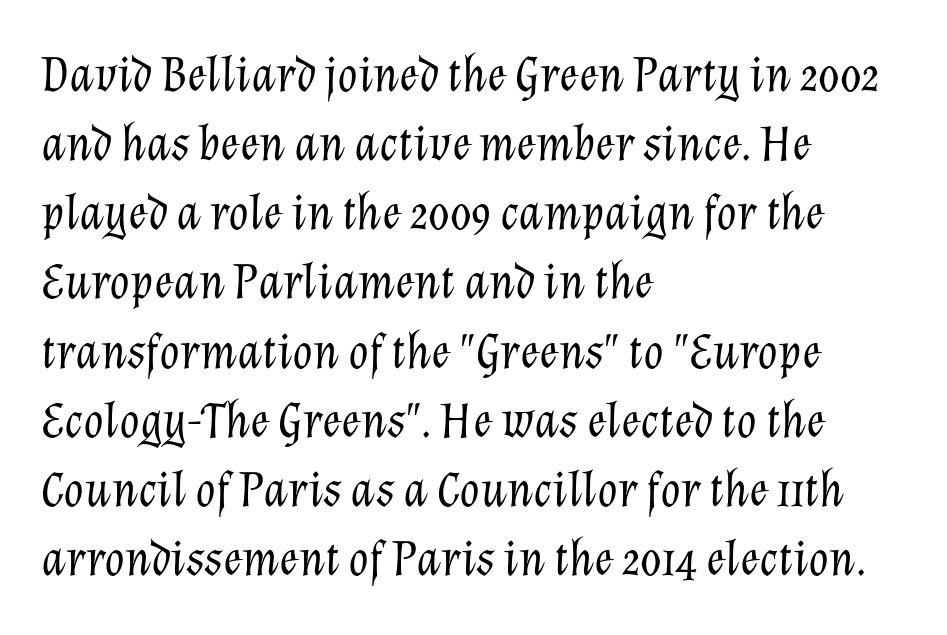
Q: Is the text bold? A: No.
Q: Is the text italic (slanted)? A: Yes, it leans right by about 12 degrees.
Q: Is the text underlined? A: No.
Q: How is the paragraph aligned? A: Left-aligned.
Q: Is the spacing between letters normal or unusually wide? A: Normal.
Q: Is the spacing between lines tight, normal or loose? A: Normal.
Q: Width (condensed, normal, or wide)? A: Normal.
Q: Stroke contrast? A: Low.
Q: x-height? A: Medium.
Q: Monospaced? A: No.
